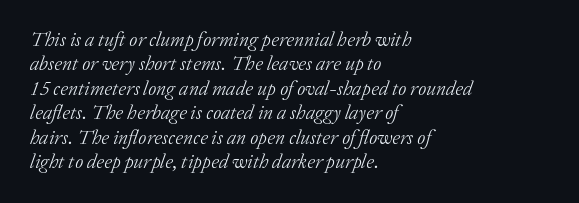
These glyphs show unthickened strokes, regular width or finer. These lines keep a tight, regular rhythm from letter to letter. Leftover space on each line is placed entirely after the last word. The text carries the slant typical of an italic or oblique font. Plain, unruled lines of type.
